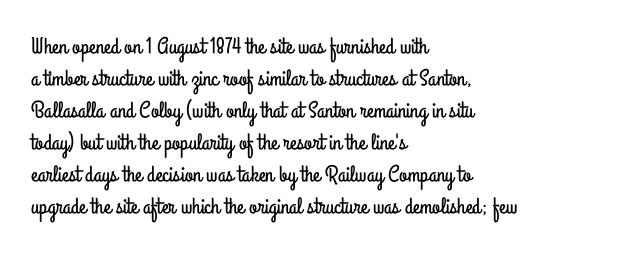
{"italic": "no", "underline": "no", "align": "left", "line_spacing": "normal", "line_spacing_ratio": 1.39, "letter_spacing": "normal", "letter_spacing_em": 0.0, "glyph_px": 23}
